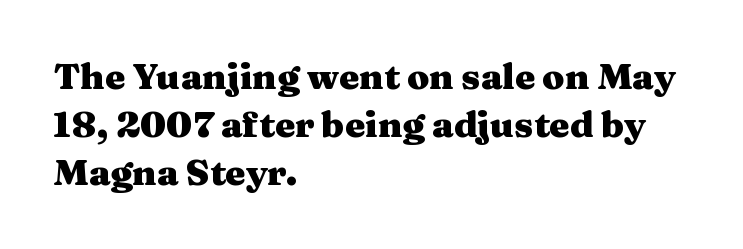
{"serif": "yes", "italic": "no", "bold": "yes", "weight": "heavy", "width": "wide", "stroke_contrast": "medium", "x_height": "medium", "monospaced": "no", "underline": "no", "align": "left", "line_spacing": "normal", "line_spacing_ratio": 1.34, "letter_spacing": "normal", "letter_spacing_em": 0.0, "glyph_px": 36}
